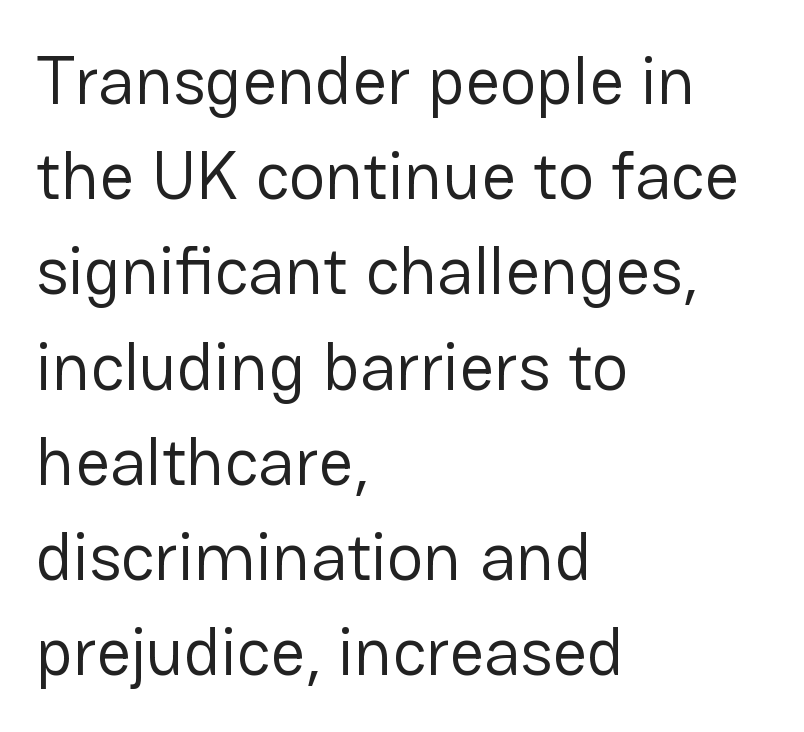
Q: Is the text bold? A: No.
Q: Is the text italic (slanted)? A: No, it is upright.
Q: Is the typeface a serif or a sans-serif typeface? A: Sans-serif.
Q: Is the text underlined? A: No.
Q: How is the paragraph aligned? A: Left-aligned.
Q: Is the spacing between letters normal or unusually wide? A: Normal.
Q: Is the spacing between lines tight, normal or loose? A: Normal.
Q: Width (condensed, normal, or wide)? A: Normal.
Q: Stroke contrast? A: Low.
Q: x-height? A: Medium.
Q: Monospaced? A: No.
